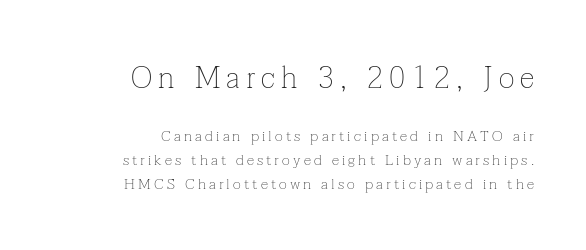
The image shows 30 px thin serif type, upright; set right-aligned, normal line spacing (1.58x), unusually wide letter spacing (+0.21 em), not underlined; the first (top) block is 2.0x larger; low stroke contrast and a medium x-height.
